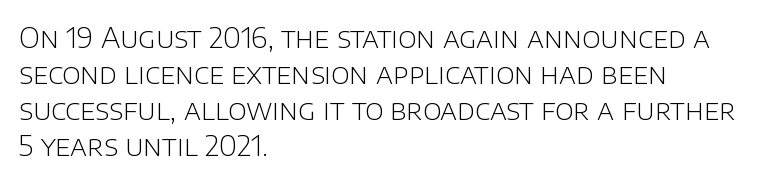
Q: Is the text bold? A: No.
Q: Is the text italic (slanted)? A: No, it is upright.
Q: Is the typeface a serif or a sans-serif typeface? A: Sans-serif.
Q: Is the text underlined? A: No.
Q: How is the paragraph aligned? A: Left-aligned.
Q: Is the spacing between letters normal or unusually wide? A: Normal.
Q: Is the spacing between lines tight, normal or loose? A: Normal.
Q: Width (condensed, normal, or wide)? A: Normal.
Q: Stroke contrast? A: Low.
Q: x-height? A: Large.
Q: Monospaced? A: No.
